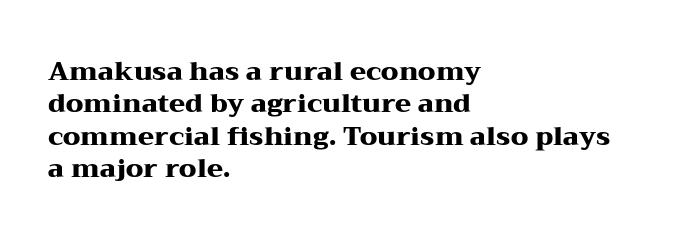
The image shows 26 px bold type, upright; set left-aligned, normal line spacing (1.25x), normal letter spacing, not underlined.
